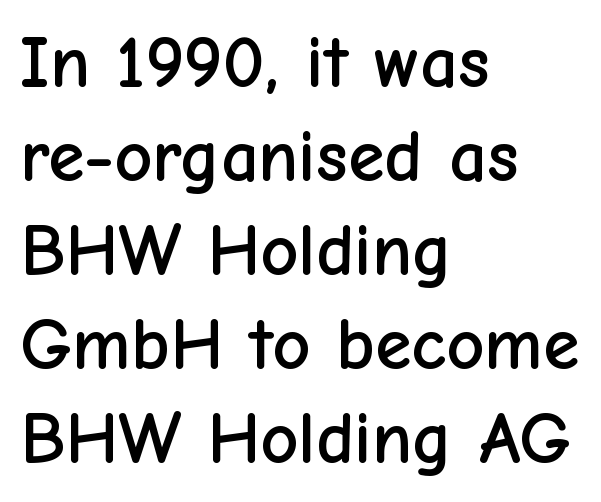
The image shows 74 px sans-serif type, upright; set left-aligned, normal line spacing (1.27x), normal letter spacing, not underlined; low stroke contrast and a medium x-height.
